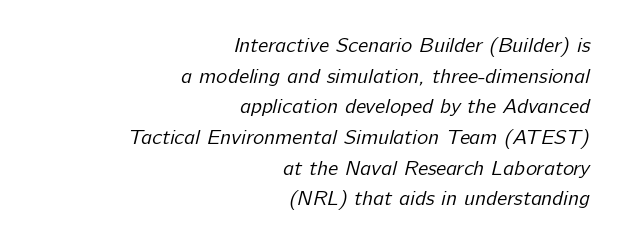
The image shows 21 px text type; set right-aligned, normal line spacing (1.46x), normal letter spacing, not underlined.
